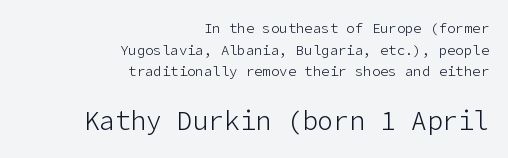
The image shows 26 px text type, upright; set right-aligned, normal line spacing (1.54x), normal letter spacing, not underlined; the second (bottom) block is 1.86x larger.
